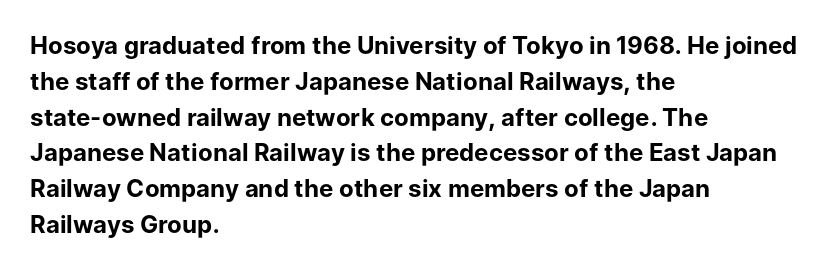
The image shows 24 px bold type, upright; set left-aligned, normal line spacing (1.49x), normal letter spacing, not underlined.
